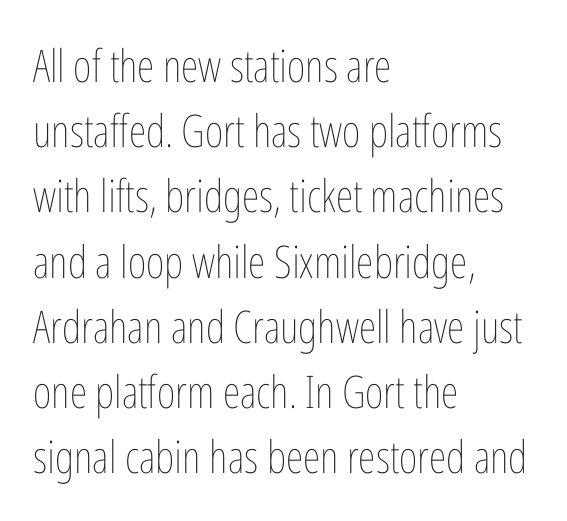
Q: Is the text bold? A: No.
Q: Is the text italic (slanted)? A: No, it is upright.
Q: Is the text underlined? A: No.
Q: How is the paragraph aligned? A: Left-aligned.
Q: Is the spacing between letters normal or unusually wide? A: Normal.
Q: Is the spacing between lines tight, normal or loose? A: Normal.
Q: Width (condensed, normal, or wide)? A: Condensed.
Q: Stroke contrast? A: Low.
Q: x-height? A: Medium.
Q: Monospaced? A: No.
